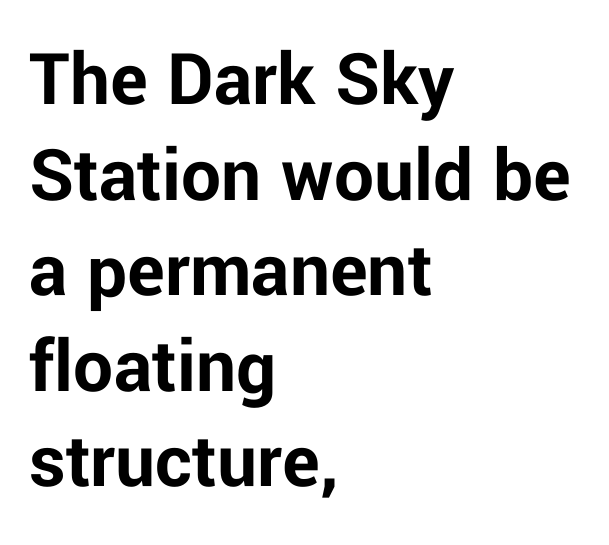
The image shows 79 px bold sans-serif type, upright; set left-aligned, line spacing 1.21x, normal letter spacing, not underlined; low stroke contrast and a medium x-height.
